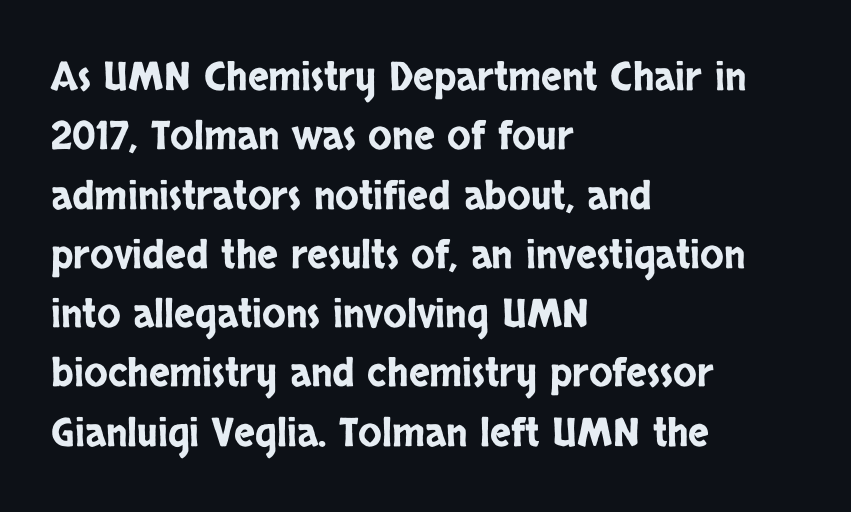
Upright lettering throughout. Short note: letters normally spaced. Typographically, this falls in the sans-serif category. Rule under the text: the space is simply empty.
